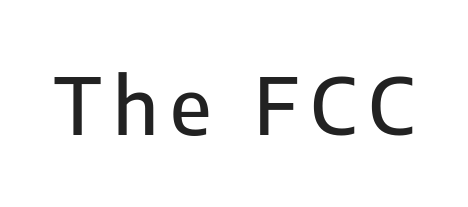
{"serif": "no", "italic": "no", "width": "normal", "stroke_contrast": "low", "x_height": "medium", "monospaced": "no", "underline": "no", "glyph_px": 78}
